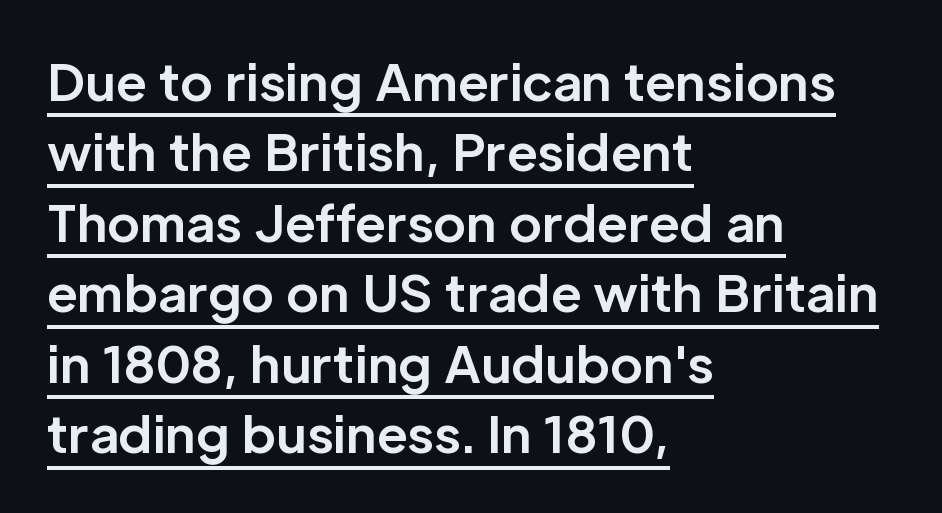
Q: Is the text bold? A: Yes.
Q: Is the text italic (slanted)? A: No, it is upright.
Q: Is the typeface a serif or a sans-serif typeface? A: Sans-serif.
Q: Is the text underlined? A: Yes.
Q: How is the paragraph aligned? A: Left-aligned.
Q: Is the spacing between letters normal or unusually wide? A: Normal.
Q: Is the spacing between lines tight, normal or loose? A: Normal.
Q: Width (condensed, normal, or wide)? A: Normal.
Q: Stroke contrast? A: Low.
Q: x-height? A: Medium.
Q: Monospaced? A: No.
